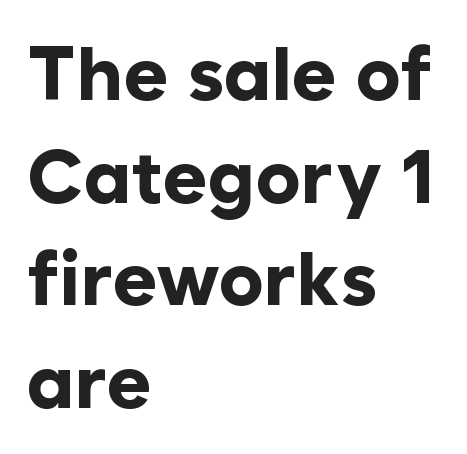
The image shows 76 px bold sans-serif type, upright; set left-aligned, normal line spacing (1.35x), normal letter spacing, not underlined; low stroke contrast and a medium x-height.
